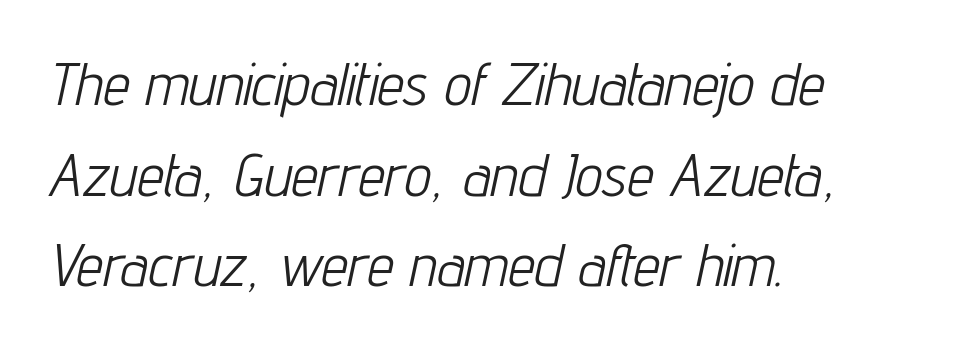
The image shows 60 px light, condensed type, italic (leaning right); set left-aligned, normal line spacing (1.51x), normal letter spacing, not underlined; low stroke contrast and a medium x-height.
